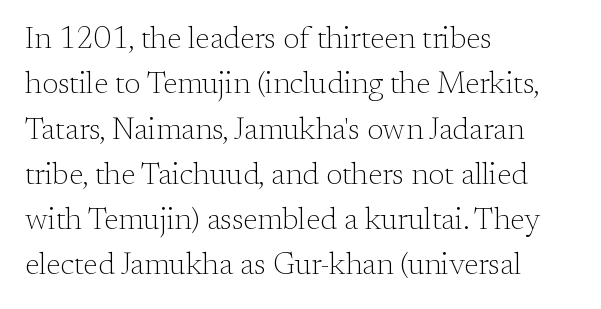
The image shows 31 px light serif type, upright; set left-aligned, normal line spacing (1.46x), normal letter spacing, not underlined; medium stroke contrast and a small x-height.
